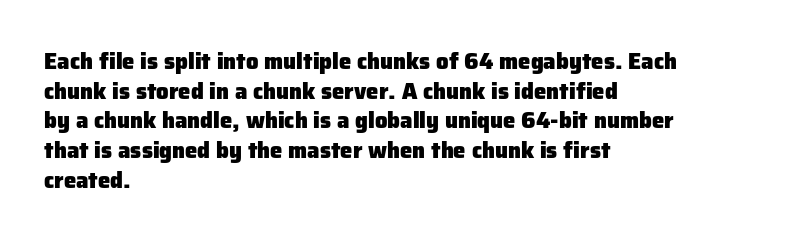
{"italic": "no", "bold": "yes", "underline": "no", "align": "left", "line_spacing": "normal", "line_spacing_ratio": 1.35, "letter_spacing": "normal", "letter_spacing_em": 0.0, "glyph_px": 22}
